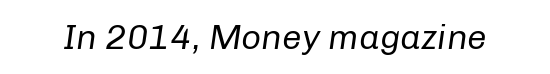
This reads as an unemphasized weight, regular at the heaviest. Inter-character spacing is left at the font's built-in metrics. Honestly, there is no underline to notice here at all. Tall strokes in this sample are angled rather than plumb. You could not count columns in this text — the font is proportionally spaced.
